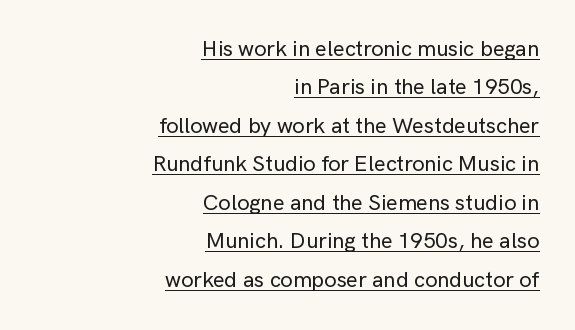
{"italic": "no", "underline": "yes", "align": "right", "line_spacing_ratio": 1.75, "letter_spacing": "normal", "letter_spacing_em": 0.0, "glyph_px": 22}
